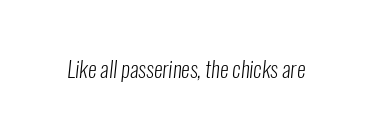
The image shows 22 px text type; set normal letter spacing, not underlined.
